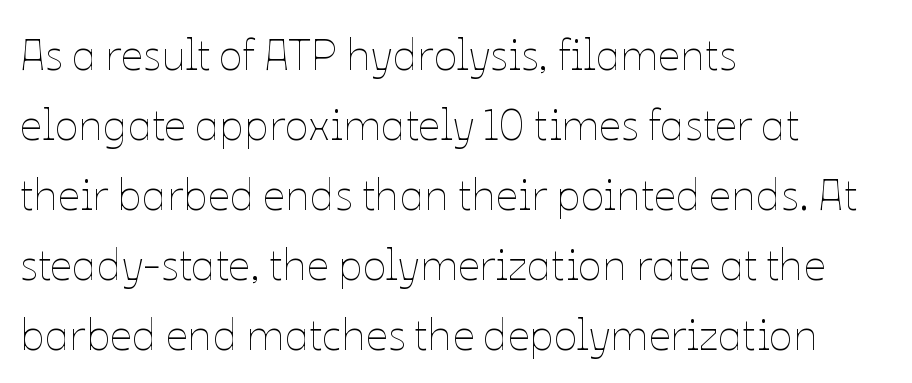
{"italic": "no", "bold": "no", "weight": "thin", "width": "normal", "stroke_contrast": "low", "x_height": "medium", "monospaced": "no", "underline": "no", "align": "left", "line_spacing": "normal", "line_spacing_ratio": 1.59, "letter_spacing": "normal", "letter_spacing_em": 0.0, "glyph_px": 44}
